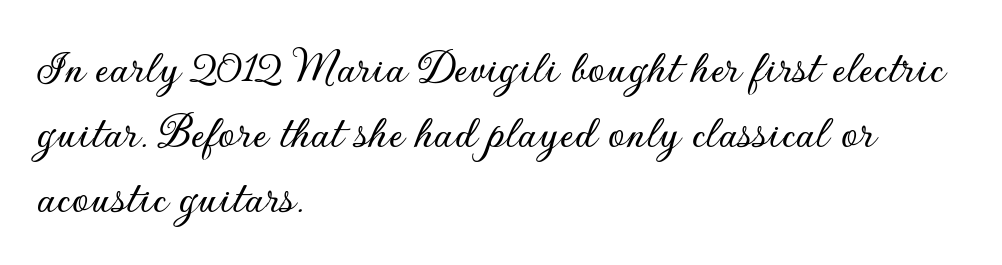
Line beginnings align vertically; line endings do not. Rule under the text: the space is simply empty. Leading matches the norm, producing a regular column. No extra tracking has been applied to these lines. Is this a fixed-width face? No — the glyphs have proportional, varying widths.
